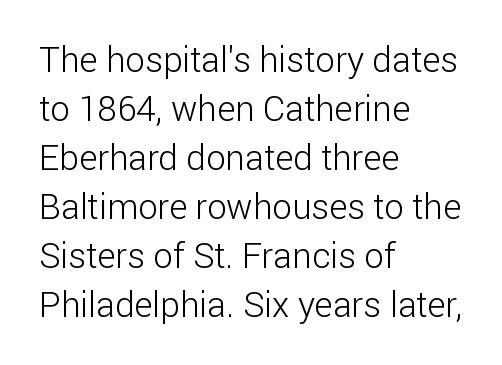
Plain, unruled lines of type. Weight class: somewhere from thin through regular. A typesetter would call this leading conventional body-copy spacing. The rendering shows plain stroke endings on the letterforms — a sans-serif design.
